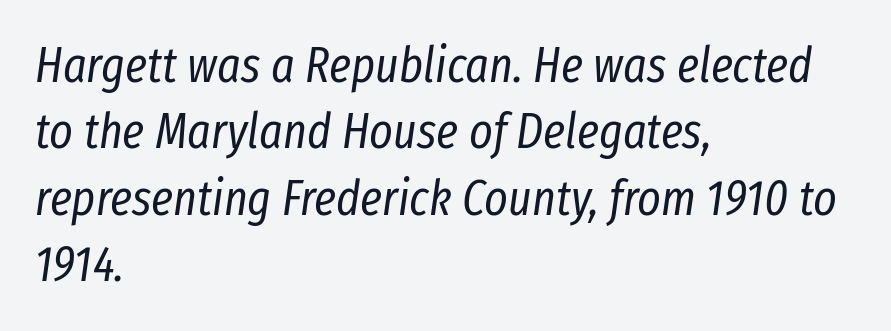
Q: Is the text bold? A: No.
Q: Is the text italic (slanted)? A: Yes, it leans right by about 8 degrees.
Q: Is the text underlined? A: No.
Q: How is the paragraph aligned? A: Left-aligned.
Q: Is the spacing between letters normal or unusually wide? A: Normal.
Q: Is the spacing between lines tight, normal or loose? A: Normal.
Q: Width (condensed, normal, or wide)? A: Condensed.
Q: Stroke contrast? A: Low.
Q: x-height? A: Medium.
Q: Monospaced? A: No.
